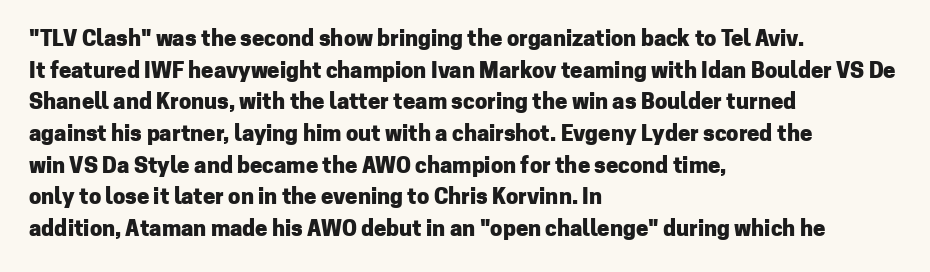
{"italic": "no", "bold": "yes", "underline": "no", "align": "left", "line_spacing": "normal", "line_spacing_ratio": 1.44, "letter_spacing": "normal", "letter_spacing_em": 0.0, "glyph_px": 22}
